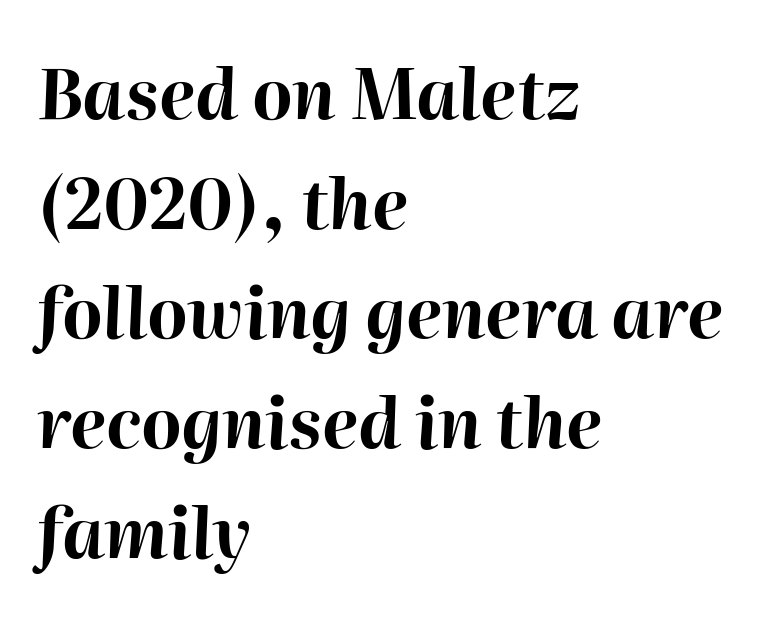
{"italic": "yes", "lean": "right", "slant_degrees": 2, "bold": "yes", "weight": "bold", "width": "normal", "stroke_contrast": "high", "x_height": "medium", "monospaced": "no", "underline": "no", "align": "left", "line_spacing": "normal", "line_spacing_ratio": 1.59, "letter_spacing": "normal", "letter_spacing_em": 0.0, "glyph_px": 69}
